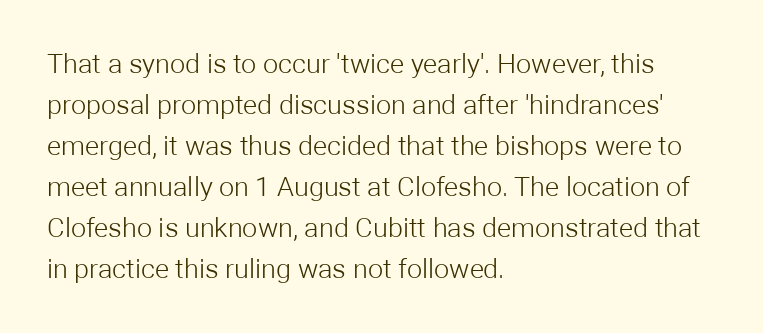
Q: Is the text bold? A: No.
Q: Is the text italic (slanted)? A: No, it is upright.
Q: Is the text underlined? A: No.
Q: How is the paragraph aligned? A: Left-aligned.
Q: Is the spacing between letters normal or unusually wide? A: Normal.
Q: Is the spacing between lines tight, normal or loose? A: Normal.
